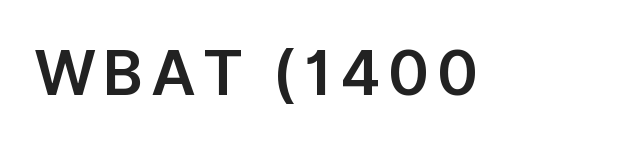
No italicization has been applied; the sample stays upright. The string is rendered with underlining switched off. Varying glyph widths throughout — classic text-font behaviour. This rendering employs a face without finishing strokes, i.e., a sans-serif.
